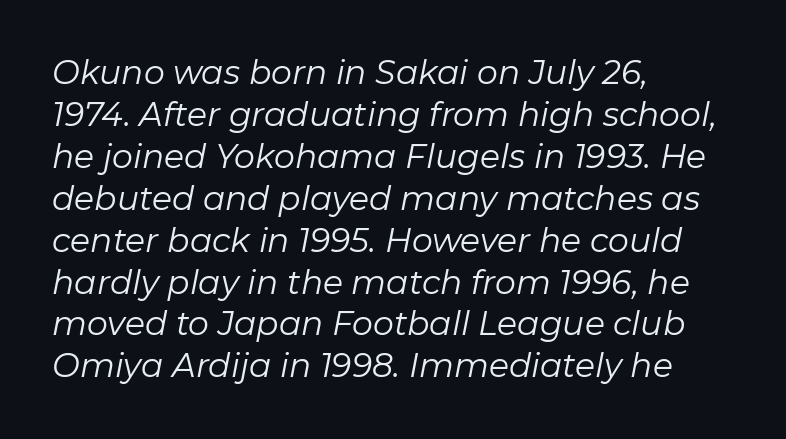
The image shows 33 px regular-weight type, italic (leaning right); set left-aligned, normal line spacing (1.27x), normal letter spacing, not underlined; low stroke contrast and a medium x-height.
